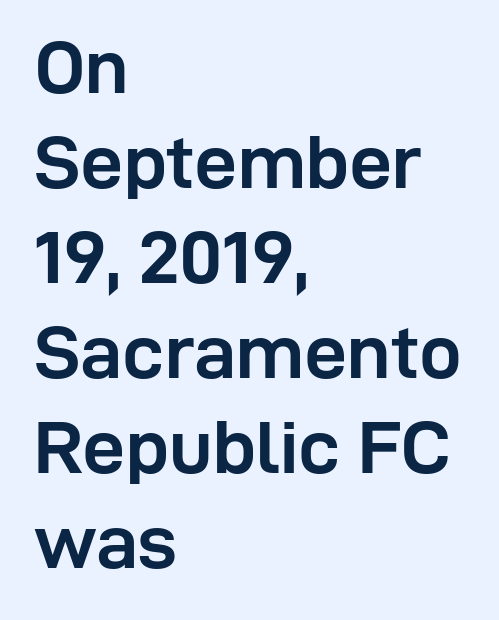
{"serif": "no", "italic": "no", "bold": "yes", "weight": "semibold", "width": "normal", "stroke_contrast": "low", "x_height": "medium", "monospaced": "no", "underline": "no", "align": "left", "line_spacing": "normal", "line_spacing_ratio": 1.25, "letter_spacing": "normal", "letter_spacing_em": 0.0, "glyph_px": 76}
